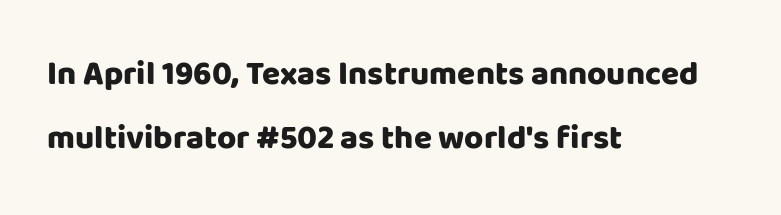
{"serif": "no", "italic": "no", "bold": "yes", "weight": "heavy", "width": "normal", "stroke_contrast": "low", "x_height": "large", "monospaced": "no", "underline": "no", "align": "left", "line_spacing": "loose", "line_spacing_ratio": 1.93, "letter_spacing": "normal", "letter_spacing_em": 0.0, "glyph_px": 33}
